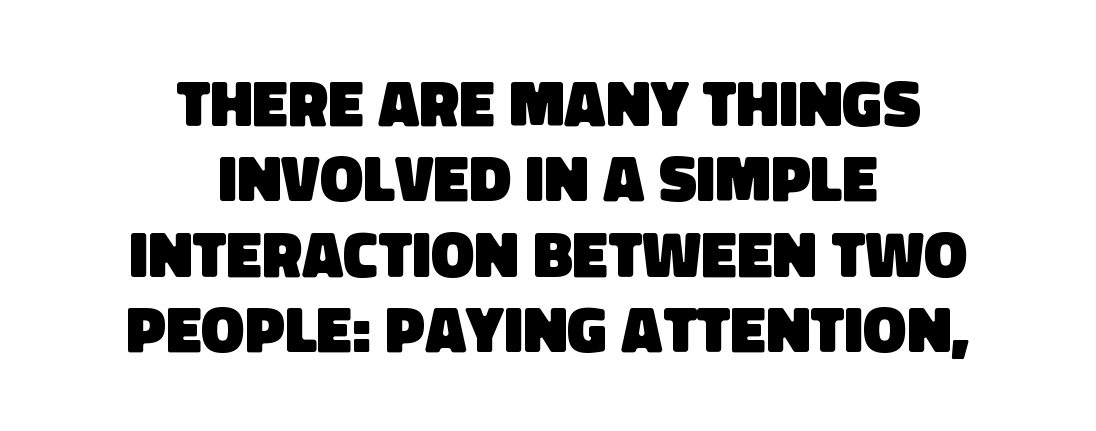
{"serif": "no", "bold": "yes", "weight": "heavy", "width": "normal", "stroke_contrast": "low", "x_height": "large", "monospaced": "no", "underline": "no", "align": "center", "line_spacing_ratio": 1.16, "letter_spacing": "normal", "letter_spacing_em": 0.0, "glyph_px": 65}
